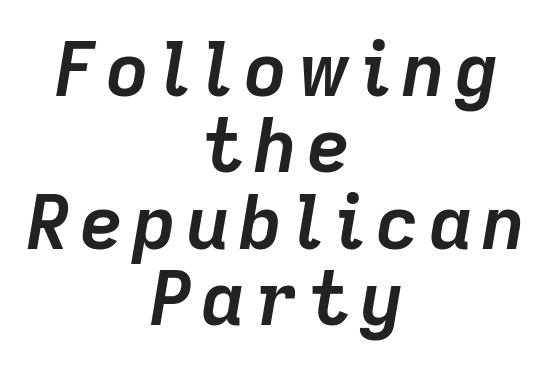
{"italic": "yes", "lean": "right", "slant_degrees": 9, "bold": "yes", "weight": "semibold", "width": "normal", "stroke_contrast": "low", "x_height": "medium", "monospaced": "no", "underline": "no", "align": "center", "line_spacing": "tight", "line_spacing_ratio": 1.02, "glyph_px": 75}
